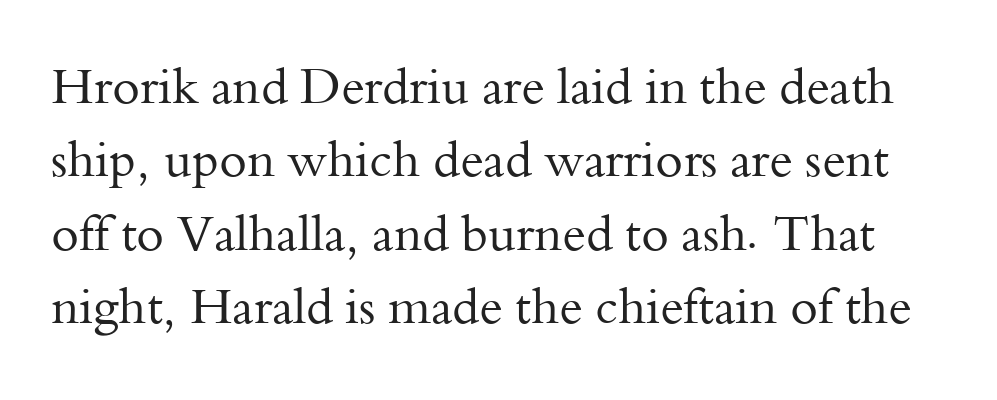
Q: Is the text bold? A: No.
Q: Is the text italic (slanted)? A: No, it is upright.
Q: Is the typeface a serif or a sans-serif typeface? A: Serif.
Q: Is the text underlined? A: No.
Q: Is the spacing between letters normal or unusually wide? A: Normal.
Q: Is the spacing between lines tight, normal or loose? A: Normal.
Q: Width (condensed, normal, or wide)? A: Normal.
Q: Stroke contrast? A: Medium.
Q: x-height? A: Small.
Q: Monospaced? A: No.
